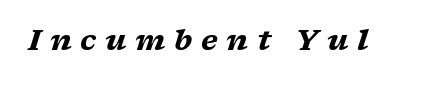
The image shows 28 px heavy, wide serif type, italic (leaning right); set unusually wide letter spacing (+0.31 em), not underlined; low stroke contrast and a medium x-height.
